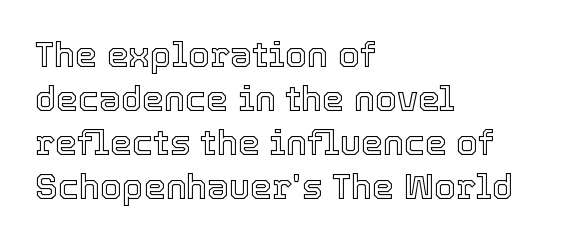
{"italic": "no", "width": "normal", "x_height": "medium", "monospaced": "no", "underline": "no", "align": "left", "line_spacing": "normal", "line_spacing_ratio": 1.26, "letter_spacing": "normal", "letter_spacing_em": 0.0, "glyph_px": 35}
